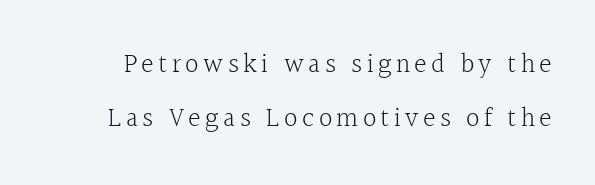
Q: Is the text bold? A: No.
Q: Is the text italic (slanted)? A: No, it is upright.
Q: Is the text underlined? A: No.
Q: Is the spacing between lines tight, normal or loose? A: Loose.
